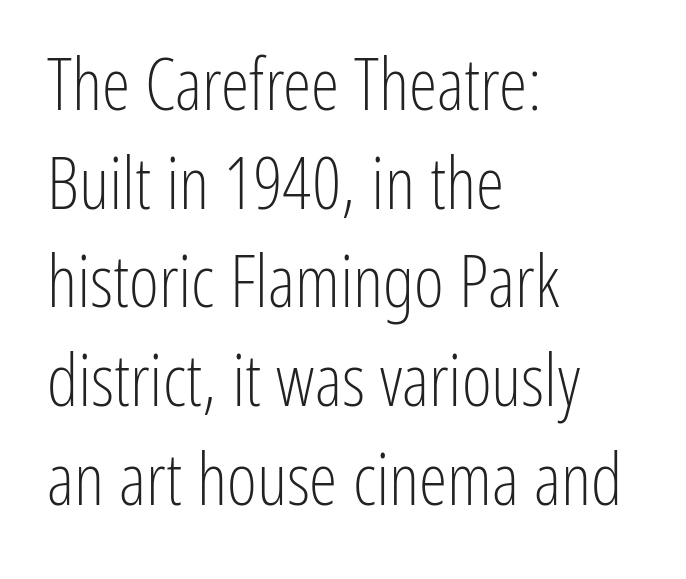
The image shows 72 px light, condensed sans-serif type, upright; set left-aligned, normal line spacing (1.37x), normal letter spacing, not underlined; low stroke contrast and a medium x-height.
